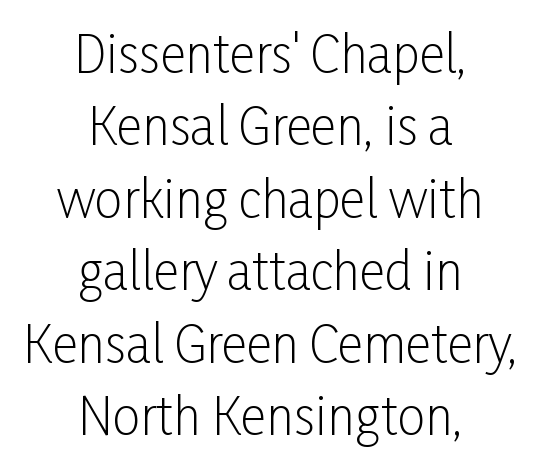
These lines stack symmetrically, like a column narrowing and widening about its center. The typography opts for an upright posture over an oblique one. The passage shown stacks its lines at a standard gap. Default kerning and tracking; the words read as compact shapes. These glyphs show unthickened strokes, regular width or finer. Anything drawn beneath the words? Only blank space.
